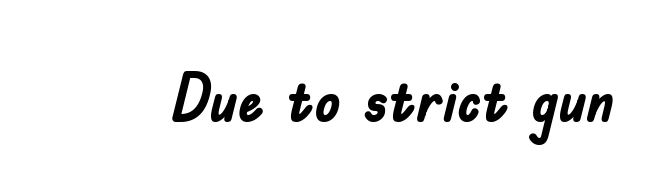
Emphasis by weight is at full strength: bold. Each row of text sits above clean, open space. Each letter keeps its own natural width here, so spacing adapts to shape. How are the letters spaced? Ordinarily, with no added tracking. The face used here is a sans, in the tradition of grotesques and geometrics.
